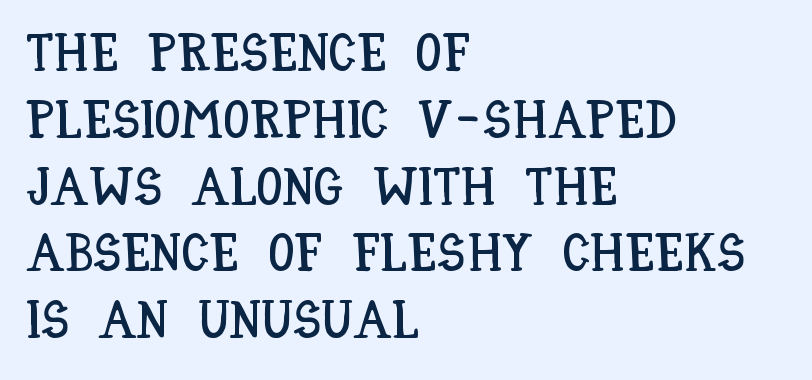
{"italic": "no", "width": "condensed", "stroke_contrast": "low", "x_height": "large", "monospaced": "no", "underline": "no", "align": "left", "line_spacing": "normal", "line_spacing_ratio": 1.26, "letter_spacing": "normal", "letter_spacing_em": 0.0, "glyph_px": 53}
